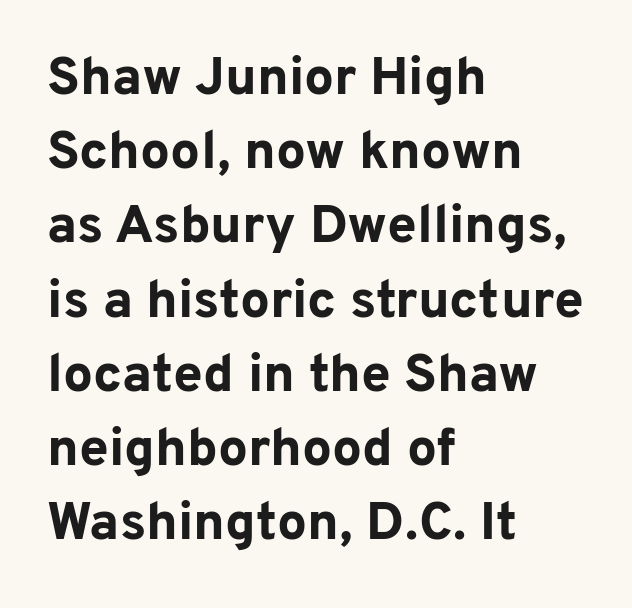
The face used here is rendered with its standard letterfit. Underline: absent. In terms of leading, this rendering sits right in the middle. The rag falls on the right side of this text block.
